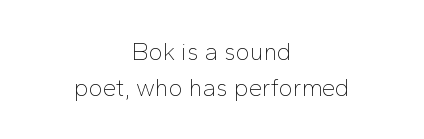
Each new line begins a customary step beneath the previous one. Compared with typical body copy, the letter spacing here is the same. A quiet, ordinary-to-light weight characterises the typeface. Which margin do the lines hug? Neither — every line sits in the middle.
